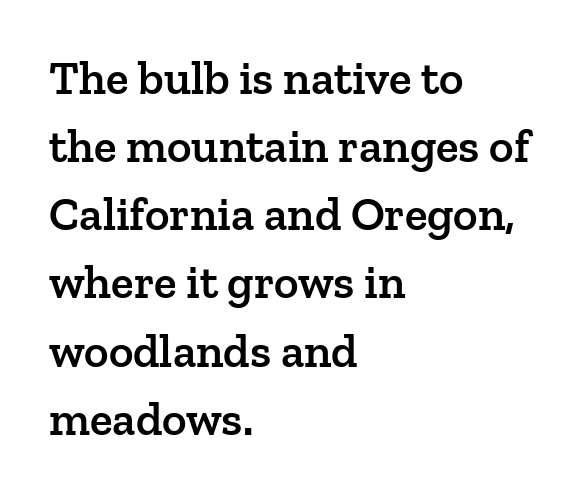
Its strokes are somewhat broadened, the hallmark of semibold type. Each letter keeps its own natural width here, so spacing adapts to shape. Horizontal bands of white between lines are of average thickness. The letters stand upright; this is a roman face. Clear beneath every line of the passage.
